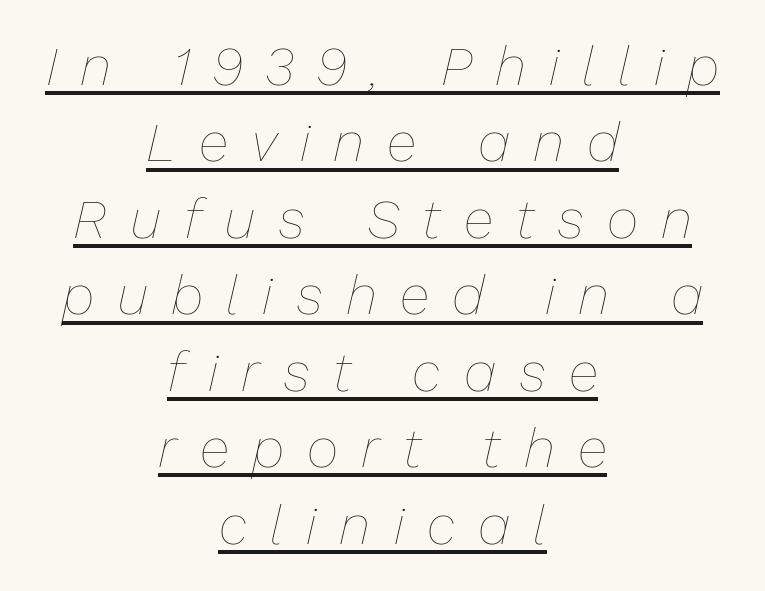
{"italic": "yes", "lean": "right", "slant_degrees": 13, "bold": "no", "weight": "thin", "width": "normal", "stroke_contrast": "low", "x_height": "medium", "monospaced": "no", "underline": "yes", "align": "center", "line_spacing": "normal", "line_spacing_ratio": 1.39, "letter_spacing": "wide", "letter_spacing_em": 0.42, "glyph_px": 55}
